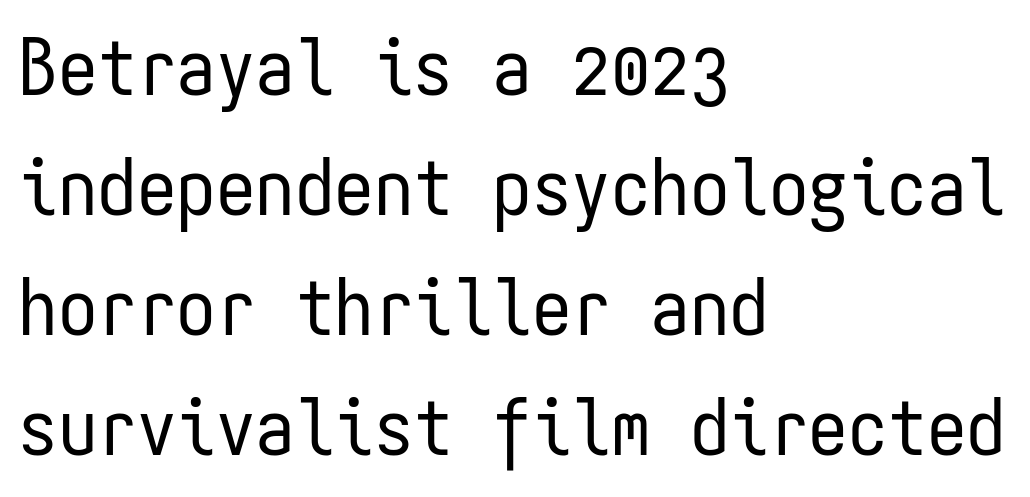
The image shows 79 px regular-weight, condensed sans-serif type, upright, monospaced; set left-aligned, normal line spacing (1.52x), normal letter spacing, not underlined; low stroke contrast and a medium x-height.
